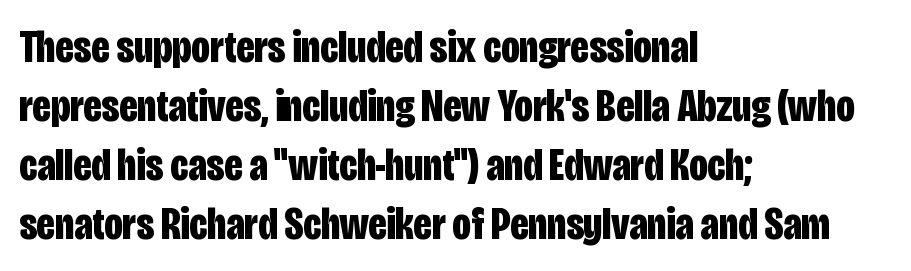
The letters are bold, with thick, heavy strokes. Nobody touched the tracking dial on this one. The ragged edge is on the right, which tells us the setting is flush left. Line spacing here is normal. Each letter keeps its own natural width here, so spacing adapts to shape.
